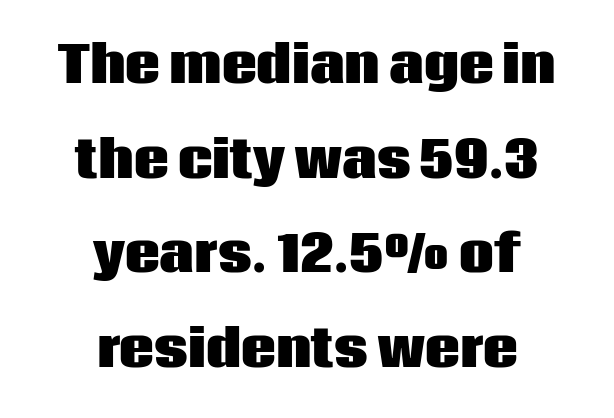
The image shows 49 px heavy sans-serif type, upright; set centered, loose line spacing (1.93x), normal letter spacing, not underlined; low stroke contrast and a large x-height.
